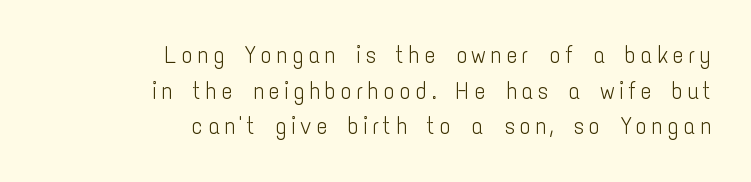
The image shows 24 px text type, upright; set right-aligned, normal line spacing (1.48x), not underlined.
